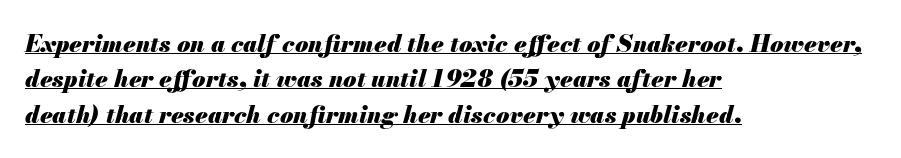
{"italic": "yes", "lean": "right", "slant_degrees": 13, "bold": "yes", "underline": "yes", "align": "left", "line_spacing": "normal", "line_spacing_ratio": 1.47, "letter_spacing": "normal", "letter_spacing_em": 0.0, "glyph_px": 24}
